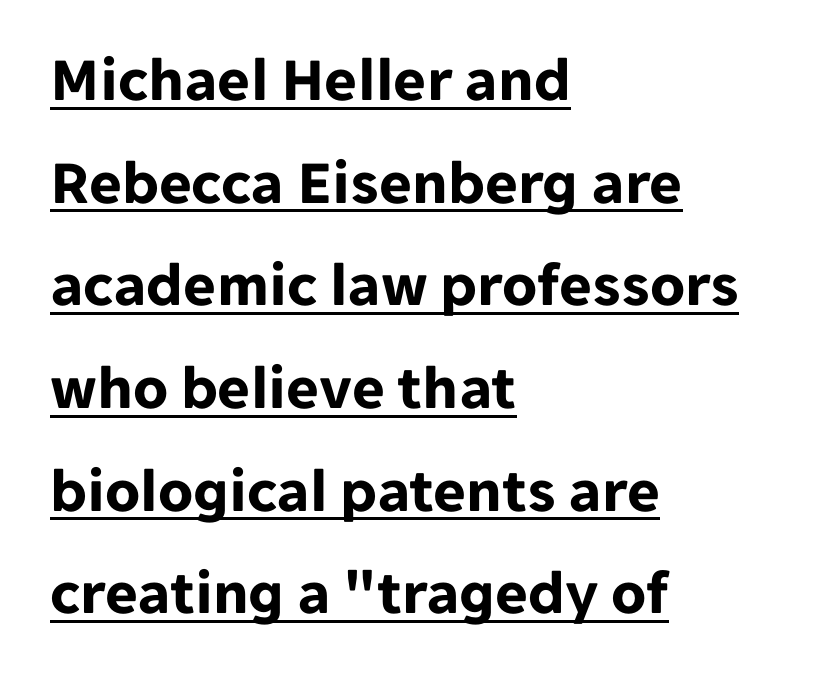
The image shows 63 px bold sans-serif type, upright; set left-aligned, normal line spacing (1.63x), normal letter spacing, underlined; low stroke contrast and a medium x-height.
